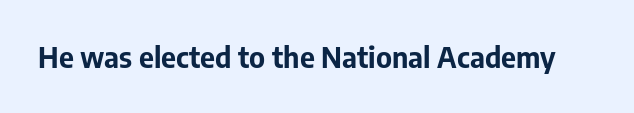
{"serif": "no", "italic": "no", "bold": "yes", "weight": "bold", "width": "normal", "stroke_contrast": "low", "x_height": "medium", "monospaced": "no", "underline": "no", "letter_spacing": "normal", "letter_spacing_em": 0.0, "glyph_px": 29}
